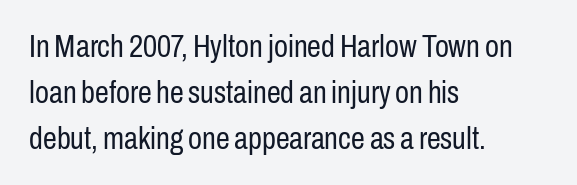
Q: Is the text bold? A: No.
Q: Is the text italic (slanted)? A: No, it is upright.
Q: Is the typeface a serif or a sans-serif typeface? A: Sans-serif.
Q: Is the text underlined? A: No.
Q: How is the paragraph aligned? A: Left-aligned.
Q: Is the spacing between letters normal or unusually wide? A: Normal.
Q: Is the spacing between lines tight, normal or loose? A: Normal.
Q: Width (condensed, normal, or wide)? A: Condensed.
Q: Stroke contrast? A: Low.
Q: x-height? A: Medium.
Q: Monospaced? A: No.
